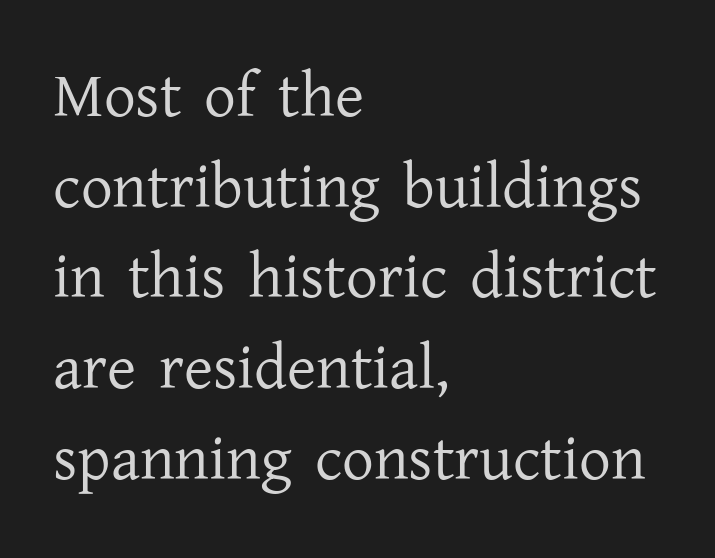
Q: Is the text bold? A: No.
Q: Is the text italic (slanted)? A: No, it is upright.
Q: Is the typeface a serif or a sans-serif typeface? A: Serif.
Q: Is the text underlined? A: No.
Q: How is the paragraph aligned? A: Left-aligned.
Q: Is the spacing between letters normal or unusually wide? A: Normal.
Q: Is the spacing between lines tight, normal or loose? A: Normal.
Q: Width (condensed, normal, or wide)? A: Normal.
Q: Stroke contrast? A: Low.
Q: x-height? A: Medium.
Q: Monospaced? A: No.
